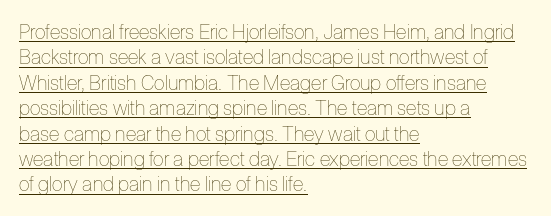
Q: Is the text bold? A: No.
Q: Is the text italic (slanted)? A: No, it is upright.
Q: Is the text underlined? A: Yes.
Q: How is the paragraph aligned? A: Left-aligned.
Q: Is the spacing between letters normal or unusually wide? A: Normal.
Q: Is the spacing between lines tight, normal or loose? A: Normal.
